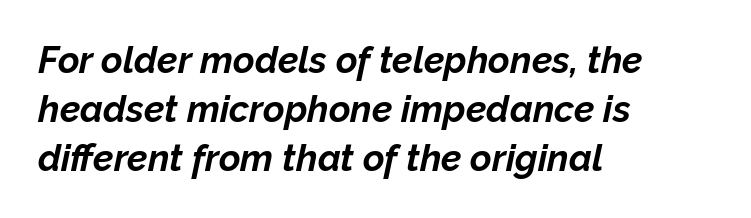
The strokes are fattened all the way to bold. Does the leading feel generous? No, just average. Line beginnings align vertically; line endings do not. Check under the words: just untouched page. The passage shown has conventional tracking throughout.
